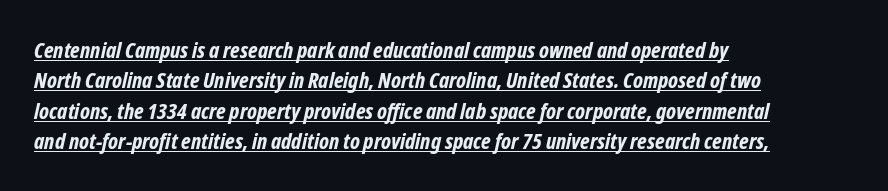
Q: Is the text bold? A: Yes.
Q: Is the text underlined? A: Yes.
Q: How is the paragraph aligned? A: Left-aligned.
Q: Is the spacing between letters normal or unusually wide? A: Normal.
Q: Is the spacing between lines tight, normal or loose? A: Normal.
